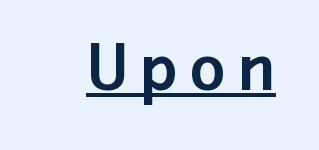
Q: Is the text bold? A: Yes.
Q: Is the text italic (slanted)? A: No, it is upright.
Q: Is the typeface a serif or a sans-serif typeface? A: Sans-serif.
Q: Is the text underlined? A: Yes.
Q: Width (condensed, normal, or wide)? A: Normal.
Q: Stroke contrast? A: Low.
Q: x-height? A: Medium.
Q: Monospaced? A: No.
